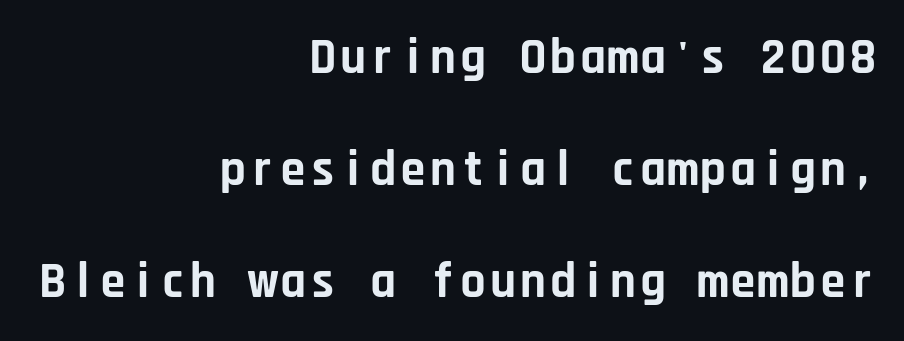
Q: Is the text bold? A: Yes.
Q: Is the text italic (slanted)? A: No, it is upright.
Q: Is the typeface a serif or a sans-serif typeface? A: Sans-serif.
Q: Is the text underlined? A: No.
Q: How is the paragraph aligned? A: Right-aligned.
Q: Is the spacing between letters normal or unusually wide? A: Normal.
Q: Is the spacing between lines tight, normal or loose? A: Loose.
Q: Width (condensed, normal, or wide)? A: Normal.
Q: Stroke contrast? A: Low.
Q: x-height? A: Large.
Q: Monospaced? A: Yes.
